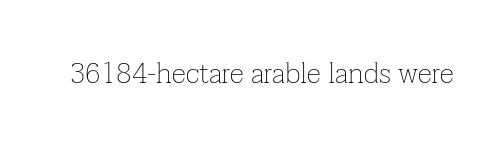
Q: Is the text bold? A: No.
Q: Is the text italic (slanted)? A: No, it is upright.
Q: Is the typeface a serif or a sans-serif typeface? A: Serif.
Q: Is the text underlined? A: No.
Q: Is the spacing between letters normal or unusually wide? A: Normal.
Q: Width (condensed, normal, or wide)? A: Normal.
Q: Stroke contrast? A: Low.
Q: x-height? A: Medium.
Q: Monospaced? A: No.
